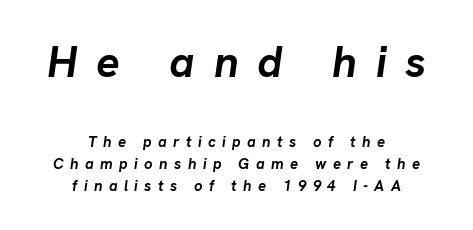
Neither beginnings nor endings align; midpoints do. Lines of text with bare space underneath. These lines are rendered in a variable-pitch font. The face used here has a pronounced slope to its letters. The block of text has a typical density, with ordinary space between rows. The letters are spread apart with noticeably loose tracking.
